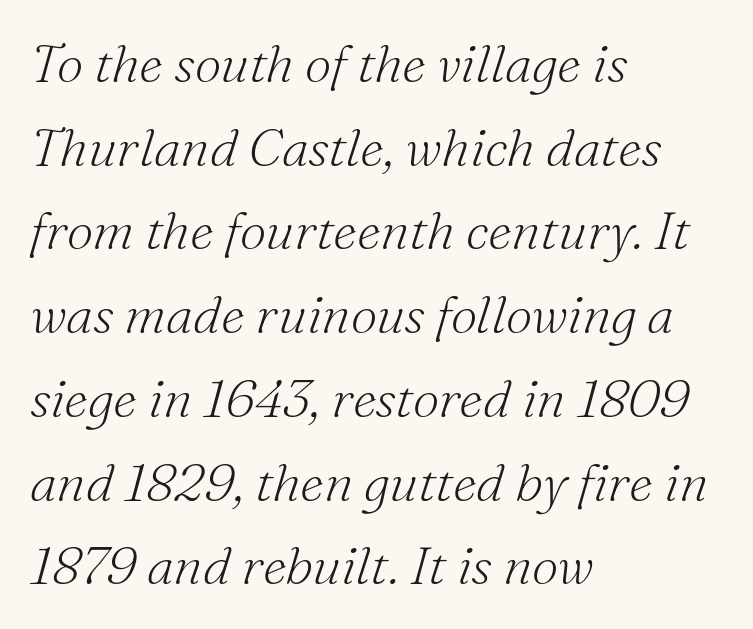
{"serif": "yes", "italic": "yes", "lean": "right", "slant_degrees": 16, "bold": "no", "weight": "light", "width": "normal", "stroke_contrast": "medium", "x_height": "small", "monospaced": "no", "underline": "no", "align": "left", "line_spacing": "normal", "line_spacing_ratio": 1.58, "letter_spacing": "normal", "letter_spacing_em": 0.0, "glyph_px": 53}
